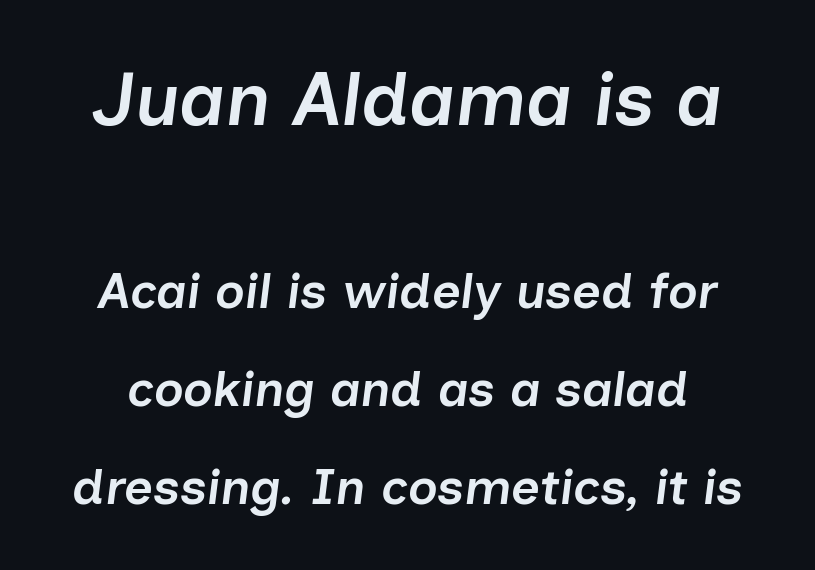
Q: Is the text bold? A: Semi-bold.
Q: Is the text italic (slanted)? A: Yes, it leans right by about 7 degrees.
Q: Is the text underlined? A: No.
Q: Is the spacing between letters normal or unusually wide? A: Normal.
Q: Is the spacing between lines tight, normal or loose? A: Loose.
Q: Which block of text is set in a larger size, the first (top) or the second (bottom)? A: The first (top) one.
Q: Width (condensed, normal, or wide)? A: Normal.
Q: Stroke contrast? A: Low.
Q: x-height? A: Medium.
Q: Monospaced? A: No.
